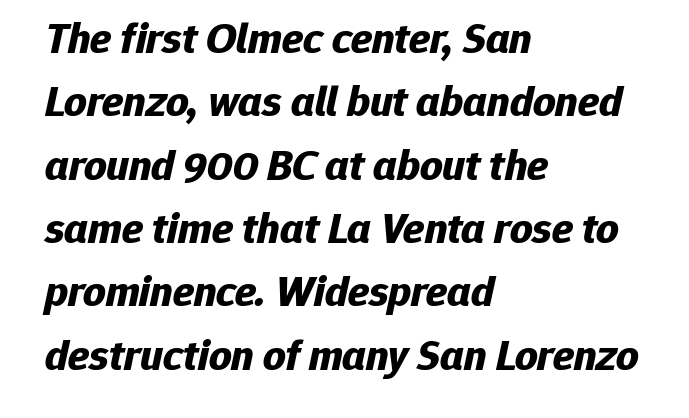
Short and long lines alike share a common starting point at left. These lines carry a lot of weight — the face is fully bold. The lettering tilts uniformly, giving the passage an italic look. Rows of type keep a routine distance in the vertical direction. Looks like regular typesetting: each glyph gets only the width it needs.
